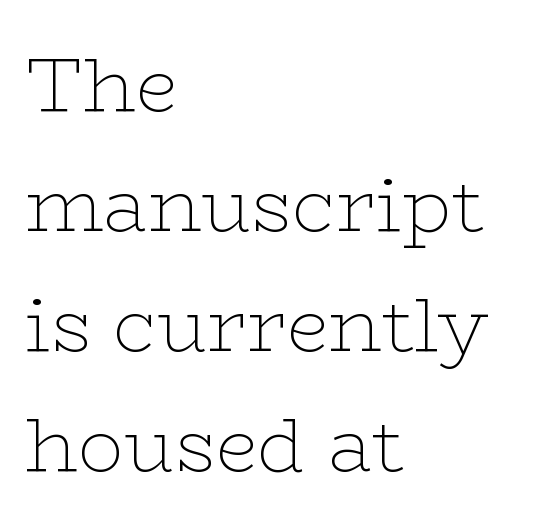
{"serif": "yes", "italic": "no", "bold": "no", "weight": "thin", "width": "wide", "stroke_contrast": "low", "x_height": "medium", "monospaced": "no", "underline": "no", "align": "left", "line_spacing": "normal", "line_spacing_ratio": 1.58, "letter_spacing": "normal", "letter_spacing_em": 0.0, "glyph_px": 76}
